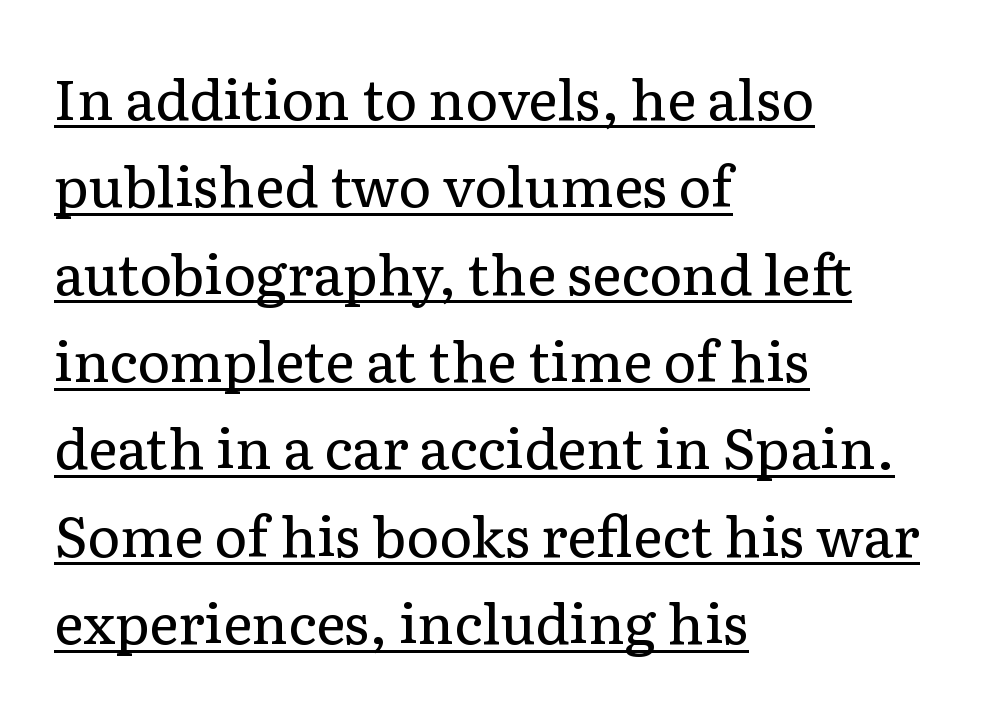
Q: Is the text bold? A: No.
Q: Is the text italic (slanted)? A: No, it is upright.
Q: Is the typeface a serif or a sans-serif typeface? A: Serif.
Q: Is the text underlined? A: Yes.
Q: How is the paragraph aligned? A: Left-aligned.
Q: Is the spacing between letters normal or unusually wide? A: Normal.
Q: Is the spacing between lines tight, normal or loose? A: Normal.
Q: Width (condensed, normal, or wide)? A: Normal.
Q: Stroke contrast? A: Low.
Q: x-height? A: Medium.
Q: Monospaced? A: No.
